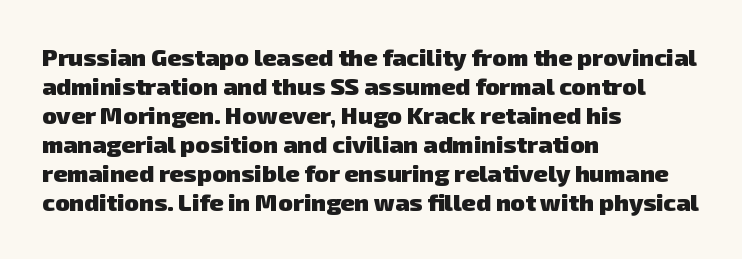
A student would call this left alignment; a typographer would say flush left, rag right. A typesetter would call this zero additional tracking. The zone under the glyphs is completely vacant. Pretty heavy lettering here — definitely bold.
